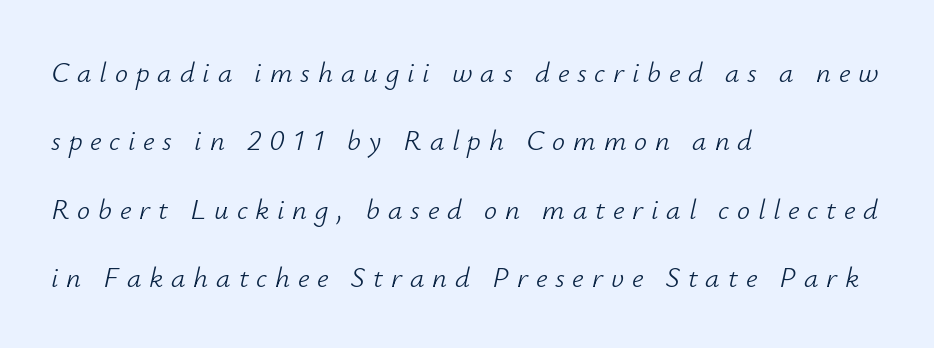
{"italic": "yes", "lean": "right", "slant_degrees": 12, "bold": "no", "weight": "light", "width": "normal", "stroke_contrast": "low", "x_height": "small", "monospaced": "no", "underline": "no", "align": "left", "line_spacing": "loose", "line_spacing_ratio": 2.36, "letter_spacing": "wide", "letter_spacing_em": 0.27, "glyph_px": 29}
